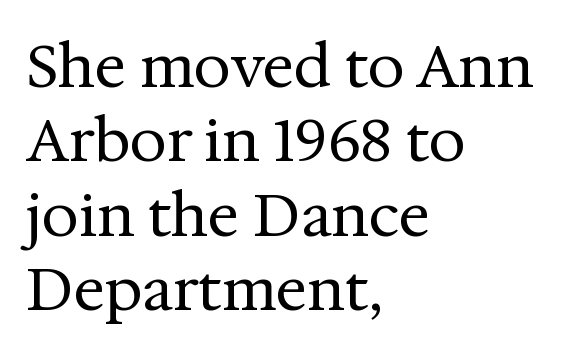
Q: Is the text bold? A: No.
Q: Is the text italic (slanted)? A: No, it is upright.
Q: Is the typeface a serif or a sans-serif typeface? A: Serif.
Q: Is the text underlined? A: No.
Q: How is the paragraph aligned? A: Left-aligned.
Q: Is the spacing between letters normal or unusually wide? A: Normal.
Q: Is the spacing between lines tight, normal or loose? A: Normal.
Q: Width (condensed, normal, or wide)? A: Normal.
Q: Stroke contrast? A: Medium.
Q: x-height? A: Medium.
Q: Monospaced? A: No.
